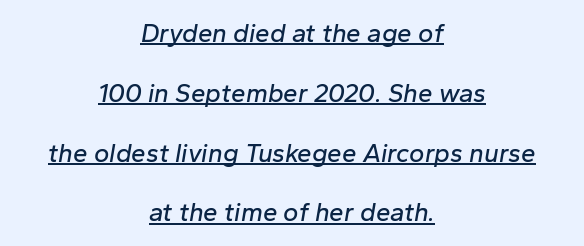
{"italic": "yes", "lean": "right", "slant_degrees": 10, "underline": "yes", "align": "center", "line_spacing": "loose", "line_spacing_ratio": 2.3, "letter_spacing": "normal", "letter_spacing_em": 0.0, "glyph_px": 26}
